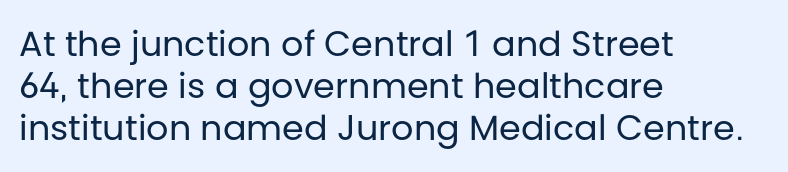
Q: Is the text bold? A: No.
Q: Is the text italic (slanted)? A: No, it is upright.
Q: Is the typeface a serif or a sans-serif typeface? A: Sans-serif.
Q: Is the text underlined? A: No.
Q: How is the paragraph aligned? A: Left-aligned.
Q: Is the spacing between letters normal or unusually wide? A: Normal.
Q: Width (condensed, normal, or wide)? A: Normal.
Q: Stroke contrast? A: Low.
Q: x-height? A: Large.
Q: Monospaced? A: No.
